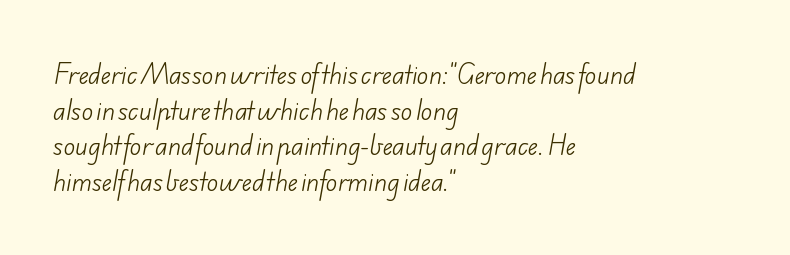
Q: Is the text bold? A: No.
Q: Is the text underlined? A: No.
Q: How is the paragraph aligned? A: Left-aligned.
Q: Is the spacing between letters normal or unusually wide? A: Normal.
Q: Is the spacing between lines tight, normal or loose? A: Normal.
